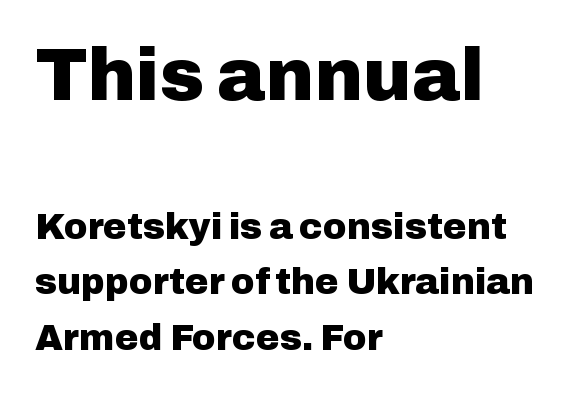
Any mark beneath the type? The region is blank. A classic flush-left, rag-right setting is used for this passage. The rendering shows plain stroke endings on the letterforms — a sans-serif design. You could call the tracking neutral — neither tight nor loose.
